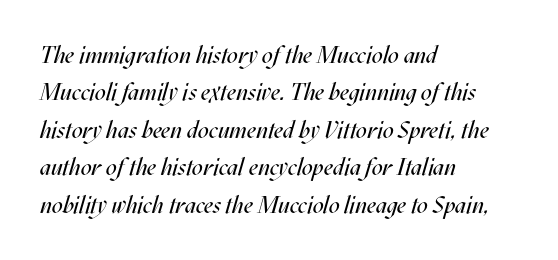
The string is rendered with underlining switched off. Visually the block forms a straight wall on the left and a jagged coastline on the right. Heaviness? Minimal to ordinary, like unemphasized prose. Each new line begins a customary step beneath the previous one.
